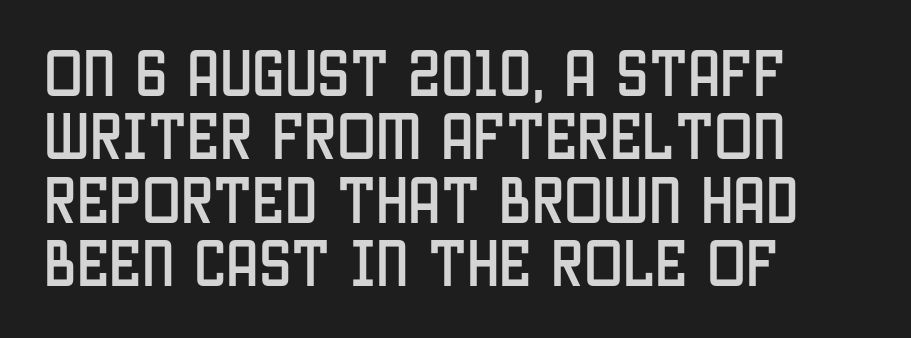
{"serif": "no", "italic": "no", "width": "condensed", "stroke_contrast": "low", "x_height": "large", "monospaced": "no", "underline": "no", "align": "left", "line_spacing_ratio": 1.22, "letter_spacing": "normal", "letter_spacing_em": 0.0, "glyph_px": 52}
